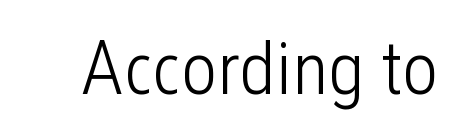
The image shows 77 px light, condensed sans-serif type, upright; set normal letter spacing, not underlined; low stroke contrast and a medium x-height.
